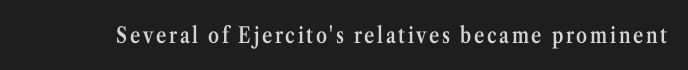
Ascenders rise straight up at ninety degrees. The specimen omits any rule beneath the text block's lines. Caption: semibold face, moderately heavy strokes.
